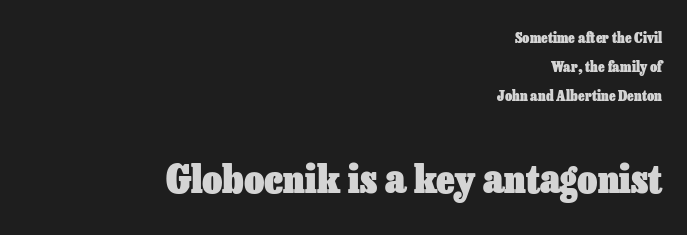
The image shows 39 px heavy type, upright; set right-aligned, loose line spacing (2.08x), normal letter spacing, not underlined; the second (bottom) block is 2.79x larger; low stroke contrast and a medium x-height.
